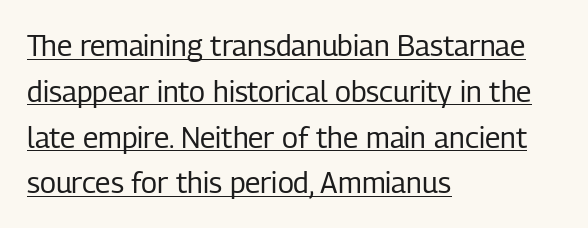
The image shows 29 px regular-weight, condensed sans-serif type, upright; set left-aligned, normal line spacing (1.58x), normal letter spacing, underlined; low stroke contrast and a medium x-height.
